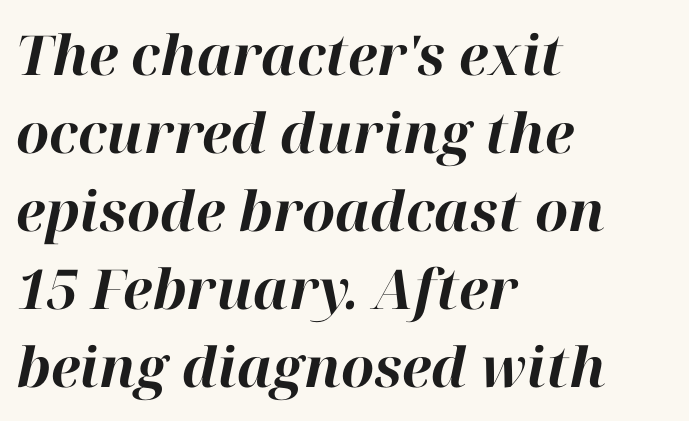
The image shows 55 px bold type, italic (leaning right); set left-aligned, normal line spacing (1.42x), normal letter spacing, not underlined; high stroke contrast and a medium x-height.
